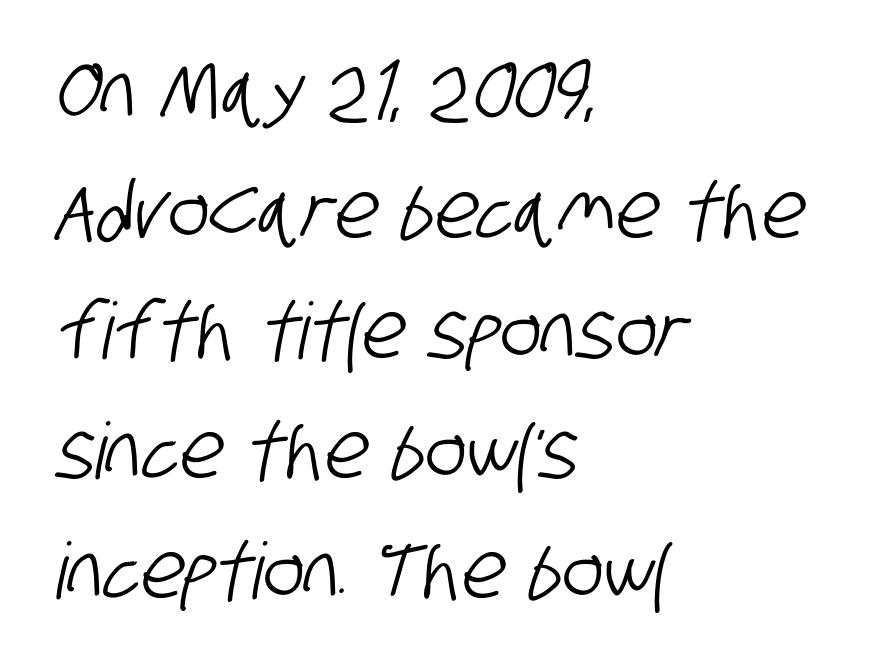
You could call the tracking neutral — neither tight nor loose. The string is rendered with underlining switched off. The rendering uses natural spacing where letterforms have individual widths. A classic flush-left, rag-right setting is used for this passage.
